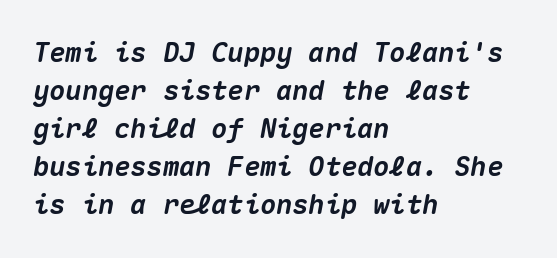
Compared with ordinary roman type, these characters are visibly tilted. The typesetter chose a ragged-right arrangement here. Baseline-to-baseline distance is the conventional proportion of letter height. A full-strength bold gives these letters their thick strokes.
